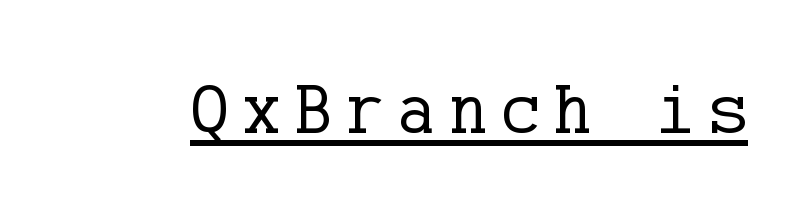
{"serif": "yes", "italic": "no", "bold": "no", "weight": "regular", "width": "normal", "stroke_contrast": "low", "x_height": "medium", "underline": "yes", "glyph_px": 72}
